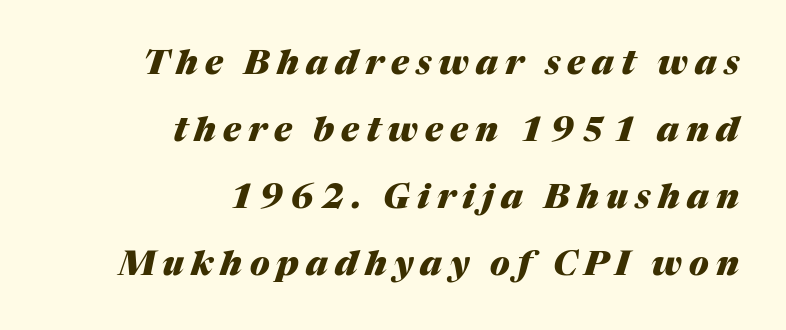
Whoever set this chose breathing room over compactness in the vertical rhythm. Visually the block forms a straight wall on the right and a jagged coastline on the left. Words appear elongated and porous because spacing is wide. Here the designer chose a conventional face with non-uniform glyph widths. This is oblique type, the kind used for emphasis or titles. The strip under each line holds only bare page.
